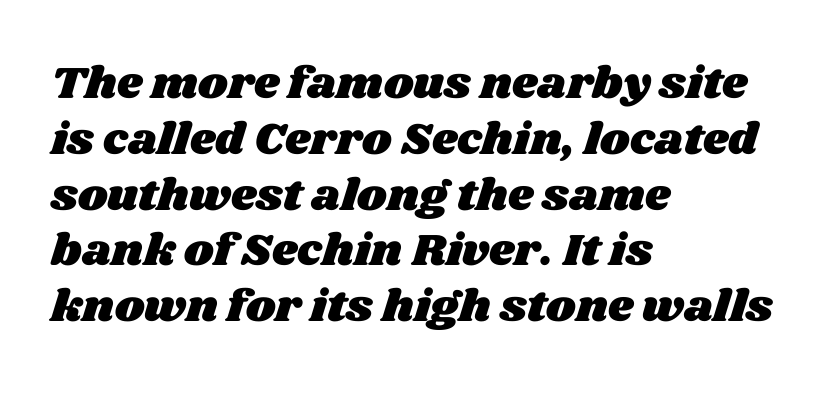
Where is the straight margin? On the left. A typesetter would call this zero additional tracking. The zone under the glyphs is completely vacant. These lines are rendered in a variable-pitch font.
